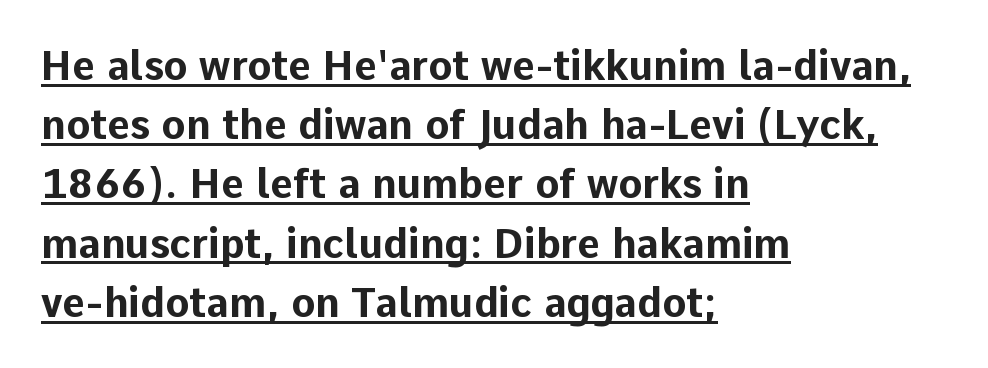
{"serif": "no", "italic": "no", "bold": "yes", "weight": "bold", "width": "normal", "stroke_contrast": "low", "x_height": "medium", "monospaced": "no", "underline": "yes", "align": "left", "line_spacing": "normal", "line_spacing_ratio": 1.48, "letter_spacing": "normal", "letter_spacing_em": 0.0, "glyph_px": 40}
